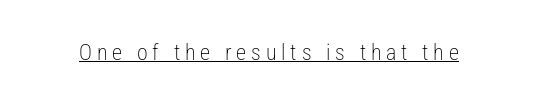
{"italic": "no", "bold": "no", "underline": "yes", "letter_spacing": "wide", "letter_spacing_em": 0.22, "glyph_px": 22}
